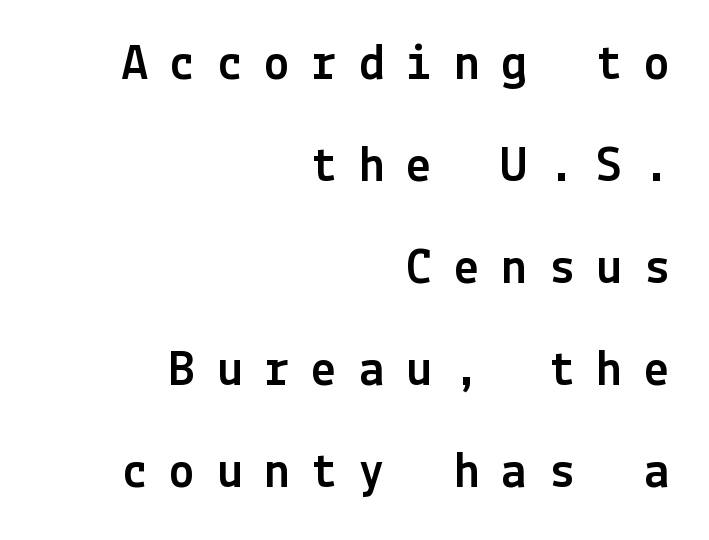
The image shows 51 px sans-serif type, upright; set right-aligned, loose line spacing (2.0x), unusually wide letter spacing (+0.43 em), not underlined; a medium x-height.
